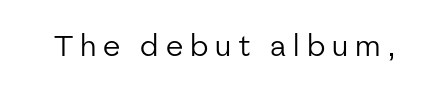
{"serif": "no", "italic": "no", "bold": "no", "weight": "regular", "width": "normal", "stroke_contrast": "low", "x_height": "medium", "monospaced": "no", "underline": "no", "letter_spacing": "wide", "letter_spacing_em": 0.24, "glyph_px": 29}
